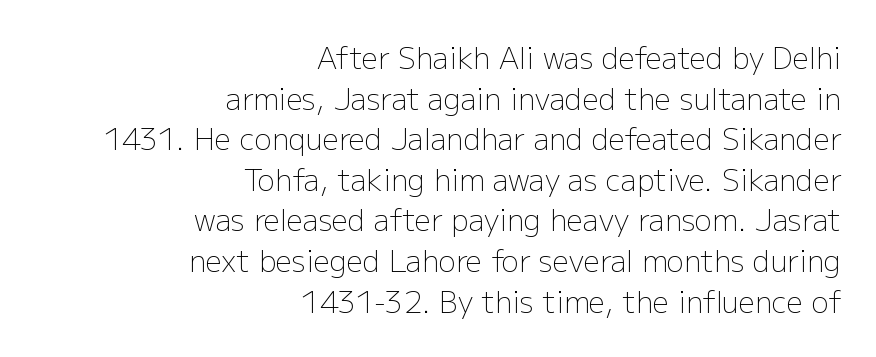
Designer's note — italics off, roman on. Think of a printed novel: that variable character pitch is what you see here. Is this a sans? Yes — the strokes have no serifs. How are the letters spaced? Ordinarily, with no added tracking.
